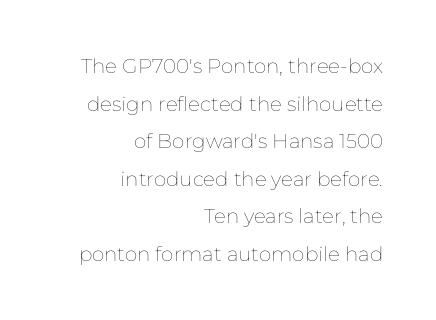
Q: Is the text bold? A: No.
Q: Is the text italic (slanted)? A: No, it is upright.
Q: Is the text underlined? A: No.
Q: How is the paragraph aligned? A: Right-aligned.
Q: Is the spacing between letters normal or unusually wide? A: Normal.
